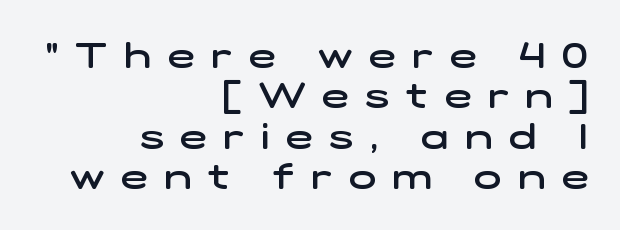
The image shows 36 px semibold, wide sans-serif type; set right-aligned, tight line spacing (1.12x), unusually wide letter spacing (+0.47 em), not underlined; low stroke contrast and a medium x-height.
